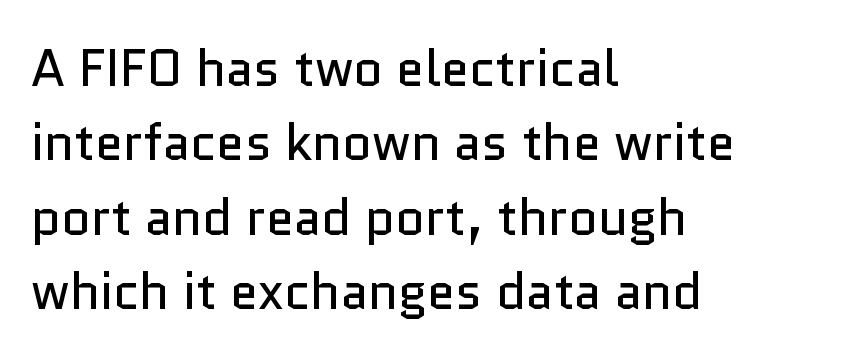
{"serif": "no", "italic": "no", "bold": "no", "weight": "regular", "width": "normal", "stroke_contrast": "low", "x_height": "medium", "monospaced": "no", "underline": "no", "align": "left", "line_spacing": "normal", "line_spacing_ratio": 1.46, "letter_spacing": "normal", "letter_spacing_em": 0.0, "glyph_px": 51}
